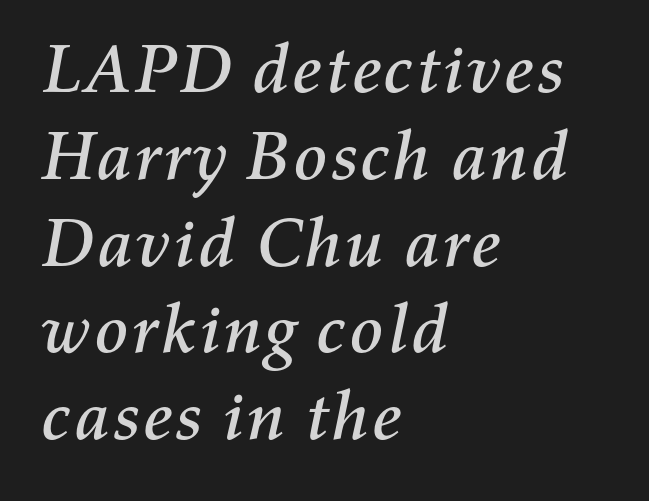
Q: Is the text italic (slanted)? A: Yes, it leans right by about 11 degrees.
Q: Is the text underlined? A: No.
Q: How is the paragraph aligned? A: Left-aligned.
Q: Is the spacing between letters normal or unusually wide? A: Normal.
Q: Width (condensed, normal, or wide)? A: Normal.
Q: Stroke contrast? A: Medium.
Q: x-height? A: Medium.
Q: Monospaced? A: No.
